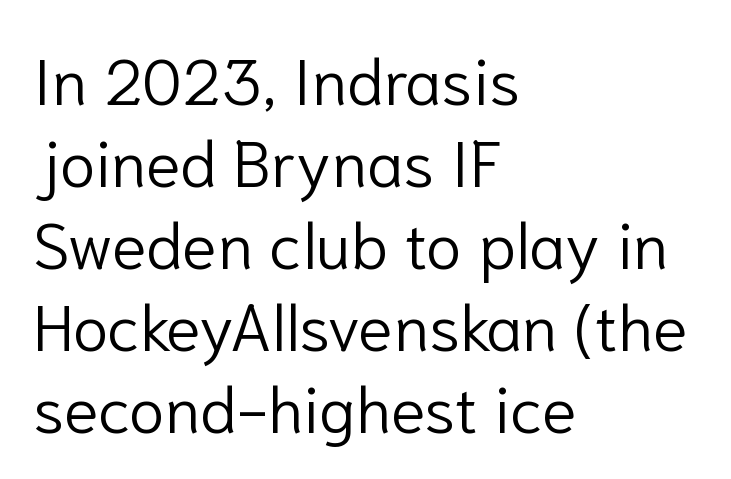
{"serif": "no", "italic": "no", "bold": "no", "weight": "light", "width": "normal", "stroke_contrast": "low", "x_height": "medium", "monospaced": "no", "underline": "no", "align": "left", "line_spacing": "normal", "line_spacing_ratio": 1.26, "letter_spacing": "normal", "letter_spacing_em": 0.0, "glyph_px": 65}
